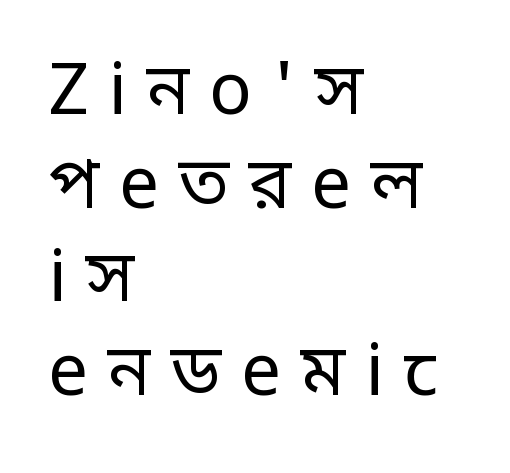
{"serif": "no", "italic": "no", "bold": "no", "weight": "regular", "width": "condensed", "stroke_contrast": "low", "monospaced": "no", "underline": "no", "align": "left", "line_spacing": "normal", "line_spacing_ratio": 1.32, "letter_spacing": "wide", "letter_spacing_em": 0.28, "glyph_px": 71}
